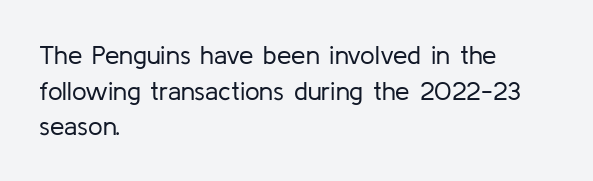
The image shows 26 px text type, upright; set left-aligned, normal line spacing (1.37x), normal letter spacing, not underlined.
